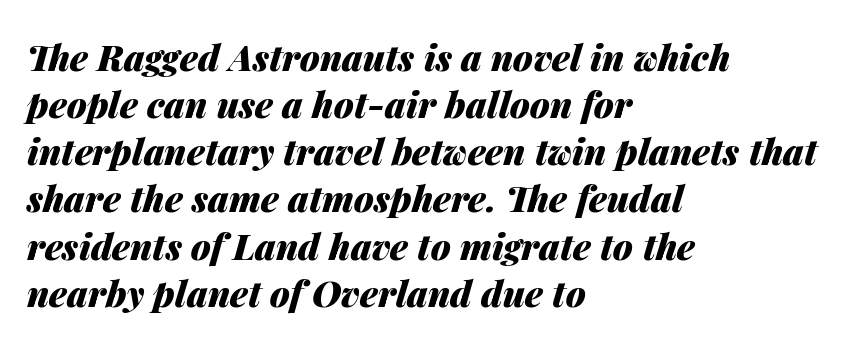
Students, note that the glyphs here touch the page at normal intervals. Tall strokes in this sample are angled rather than plumb. These lines are rendered in a variable-pitch font. Each row of text sits above clean, open space.
